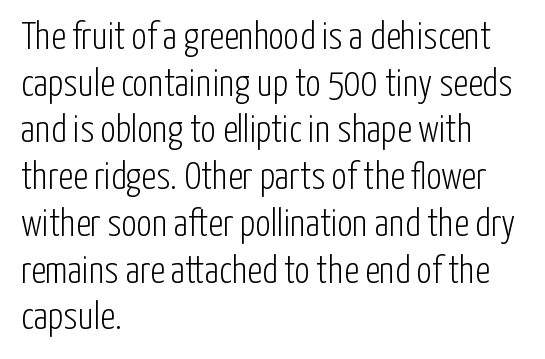
The string is rendered with underlining switched off. Alignment: flush left. Serif or sans? Sans — the stroke terminals are bare. Ascenders rise straight up at ninety degrees. No chunkiness to these letters — they're not bold.
